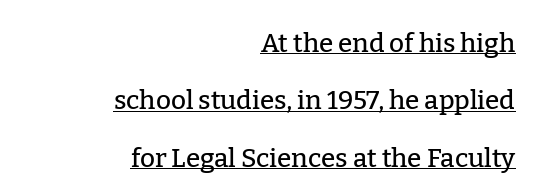
This block would shrink considerably if given ordinary leading; it's expanded now. Standard letterfit; no display-style spreading of the glyphs. Is there any slant? The stems are plumb. This rendering features underlined lettering. Leftover space on each line is placed entirely before the opening word.
